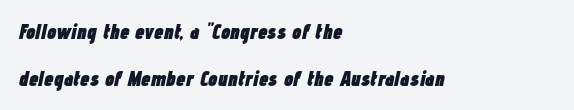
Q: Is the text bold? A: Yes.
Q: Is the text italic (slanted)? A: Yes, it leans right by about 12 degrees.
Q: Is the text underlined? A: No.
Q: How is the paragraph aligned? A: Left-aligned.
Q: Is the spacing between letters normal or unusually wide? A: Normal.
Q: Is the spacing between lines tight, normal or loose? A: Loose.
